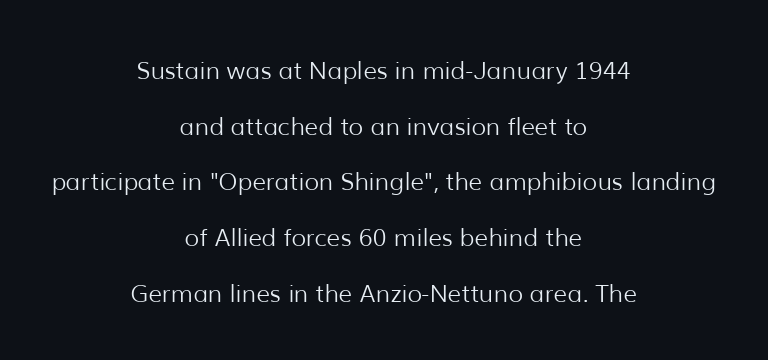
{"italic": "no", "bold": "no", "underline": "no", "align": "center", "line_spacing": "loose", "line_spacing_ratio": 2.32, "letter_spacing": "normal", "letter_spacing_em": 0.0, "glyph_px": 24}
